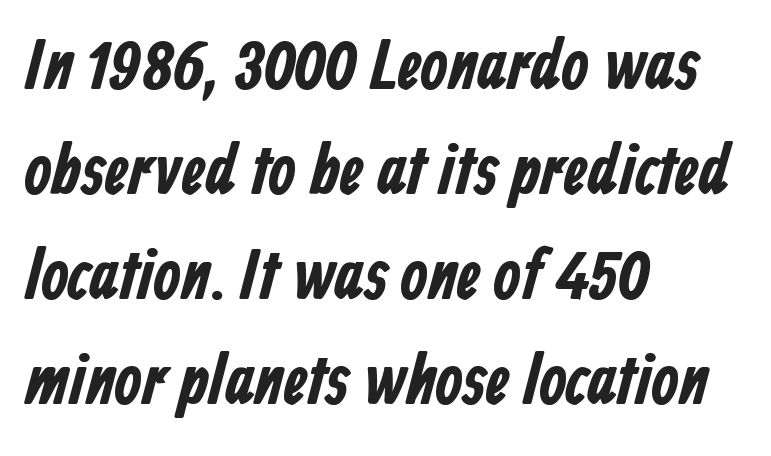
Q: Is the text bold? A: Yes.
Q: Is the typeface a serif or a sans-serif typeface? A: Sans-serif.
Q: Is the text underlined? A: No.
Q: How is the paragraph aligned? A: Left-aligned.
Q: Is the spacing between letters normal or unusually wide? A: Normal.
Q: Is the spacing between lines tight, normal or loose? A: Normal.
Q: Width (condensed, normal, or wide)? A: Condensed.
Q: Stroke contrast? A: Low.
Q: x-height? A: Medium.
Q: Monospaced? A: No.
